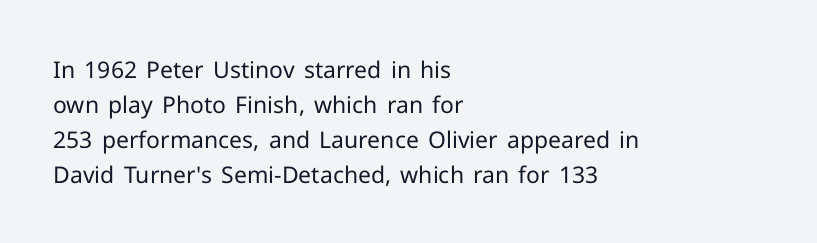
The image shows 23 px text type, upright; set left-aligned, normal line spacing (1.52x), normal letter spacing, not underlined.
